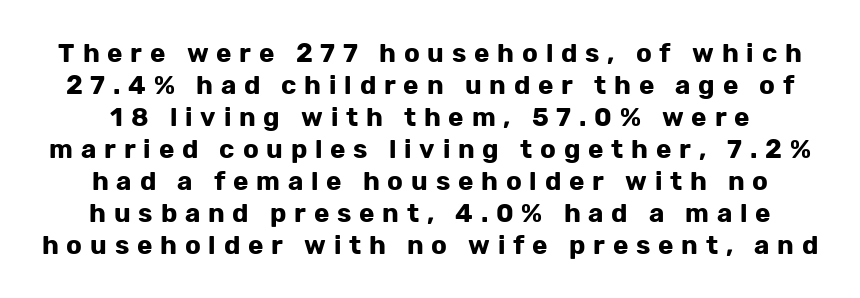
{"italic": "no", "bold": "yes", "underline": "no", "line_spacing_ratio": 1.23, "letter_spacing": "wide", "letter_spacing_em": 0.3, "glyph_px": 26}
